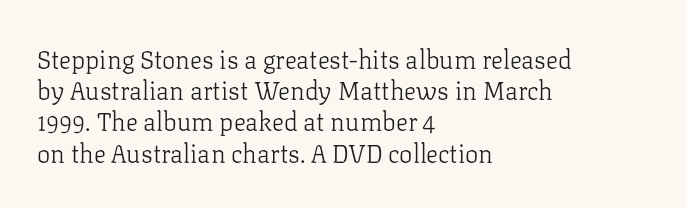
{"italic": "no", "bold": "no", "underline": "no", "align": "left", "line_spacing": "normal", "line_spacing_ratio": 1.25, "letter_spacing": "normal", "letter_spacing_em": 0.0, "glyph_px": 25}
